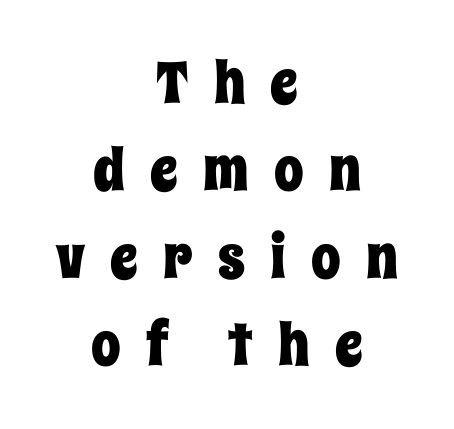
{"italic": "no", "width": "condensed", "stroke_contrast": "low", "x_height": "large", "monospaced": "no", "underline": "no", "align": "center", "line_spacing": "normal", "line_spacing_ratio": 1.48, "letter_spacing": "wide", "letter_spacing_em": 0.43, "glyph_px": 59}
